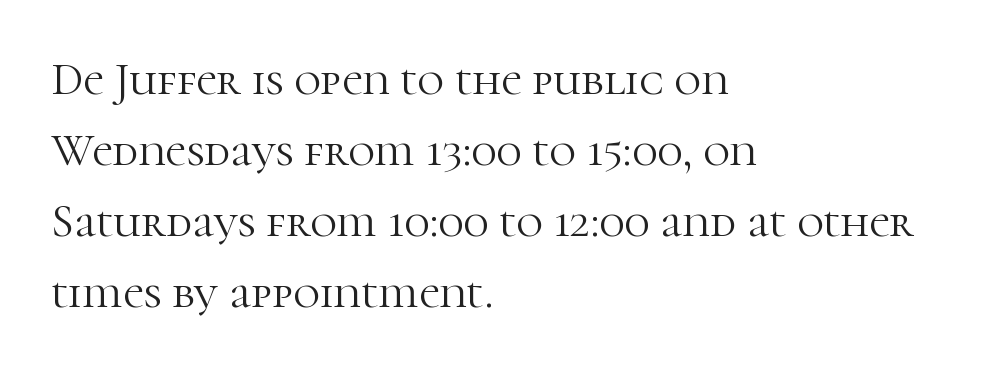
The letters stand upright; this is a roman face. These lines sit exactly where default settings would place them. The gaps between neighbouring characters are ordinary and unremarkable. Horizontally, the lines are justified to the leading edge only.
